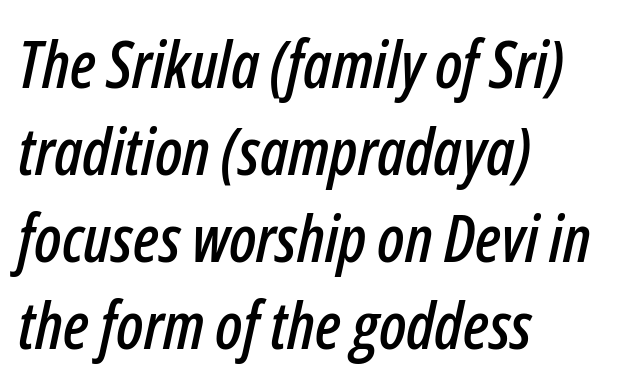
A typesetter would mark this as italic. Where is the straight margin? On the left. Is this a fixed-width face? No — the glyphs have proportional, varying widths. Quick note: underline off.
